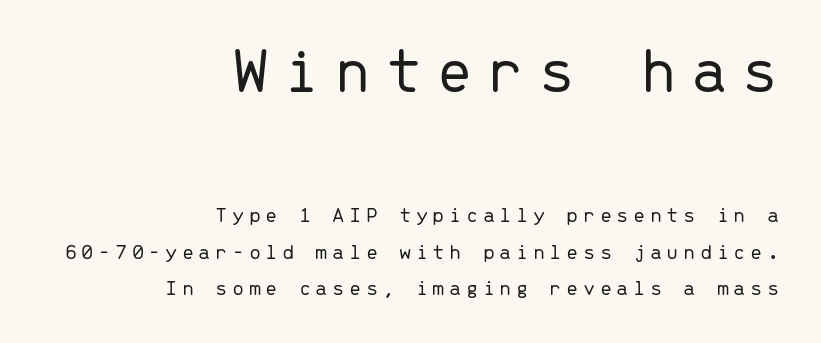
Tall strokes in this sample are plumb rather than angled. Any mark beneath the type? The region is blank. Casual observation: everything's shoved over to the right. A typesetter would call this heavily tracked-out type. What kind of face is this? One without serifs — a sans. A light-to-regular cut is what we see here.
